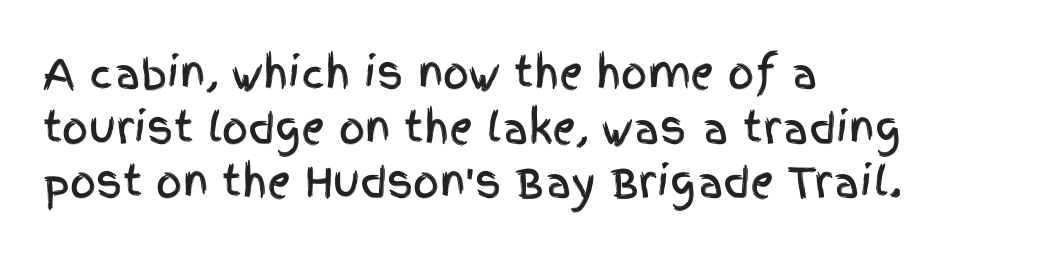
The image shows 41 px condensed sans-serif type, upright; set left-aligned, normal line spacing (1.33x), normal letter spacing, not underlined; a large x-height.
